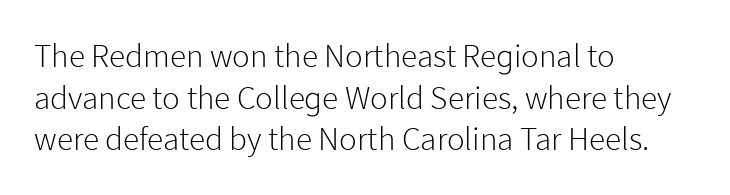
Q: Is the text bold? A: No.
Q: Is the text italic (slanted)? A: No, it is upright.
Q: Is the typeface a serif or a sans-serif typeface? A: Sans-serif.
Q: Is the text underlined? A: No.
Q: How is the paragraph aligned? A: Left-aligned.
Q: Is the spacing between letters normal or unusually wide? A: Normal.
Q: Is the spacing between lines tight, normal or loose? A: Normal.
Q: Width (condensed, normal, or wide)? A: Normal.
Q: Stroke contrast? A: Low.
Q: x-height? A: Medium.
Q: Monospaced? A: No.
